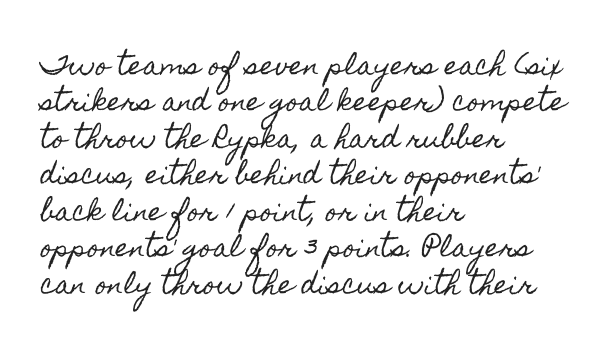
Plain, unruled lines of type. The type is set solid horizontally, with unmodified tracking. Regarding leading, the lines here are spaced in the standard way.
